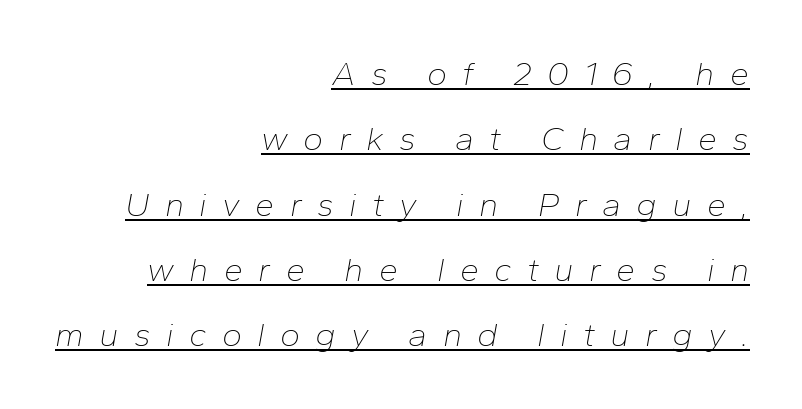
The face used here is rendered with a markedly widened letterfit. Check the space under the baseline: a stroke is drawn there. The face looks like a standard text weight, possibly lighter. The setting favours the right margin, as signatures and pull-quotes sometimes do.
